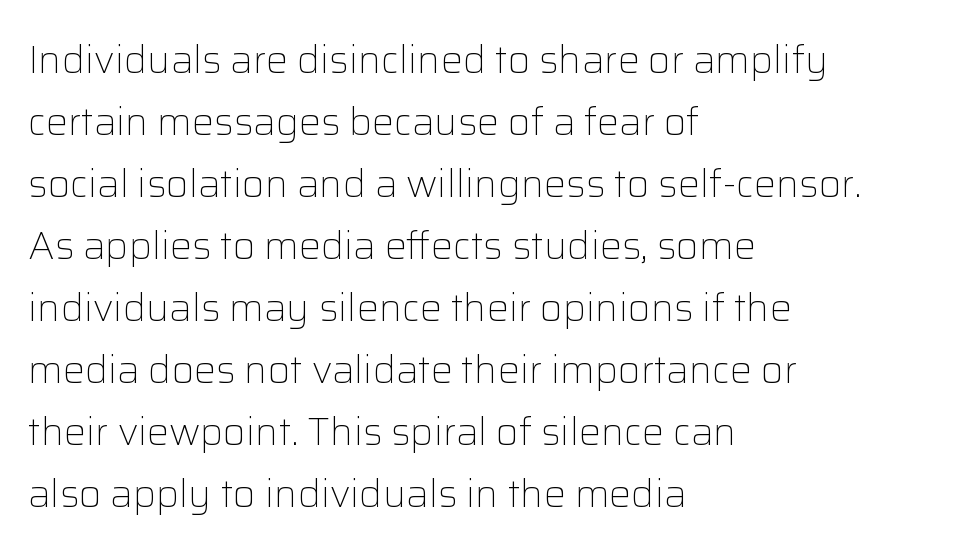
The image shows 39 px light sans-serif type, upright; set left-aligned, normal line spacing (1.59x), normal letter spacing, not underlined; low stroke contrast and a medium x-height.
